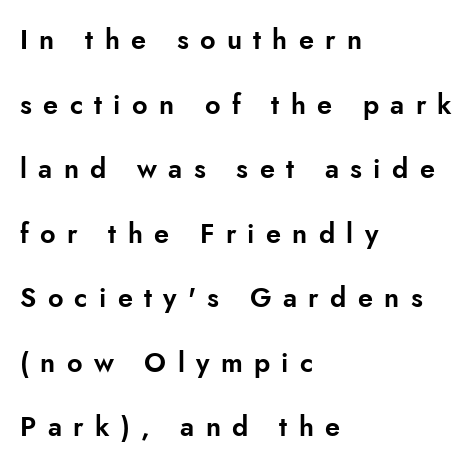
This rendering widens character spacing well past its baseline value. Honestly, there is no underline to notice here at all. The line-height multiplier appears high, well above default. The lines are quadded left. When letters stand straight like this, we call the style roman or upright.
